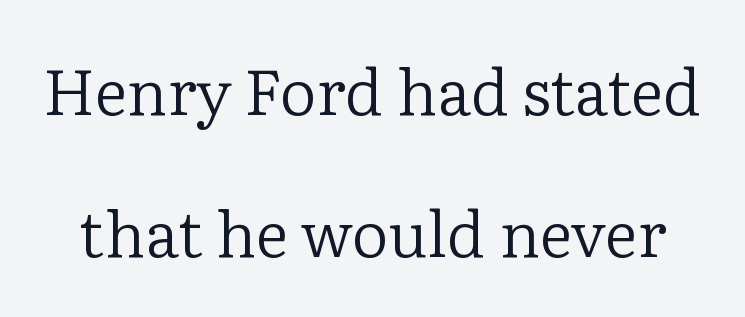
Looks like regular typesetting: each glyph gets only the width it needs. Each stroke keeps to a modest, everyday thickness or less. The specimen reads as upright at a glance. You can tell from the footed stems that serif type was used. The lines are spread far apart with generous leading.
